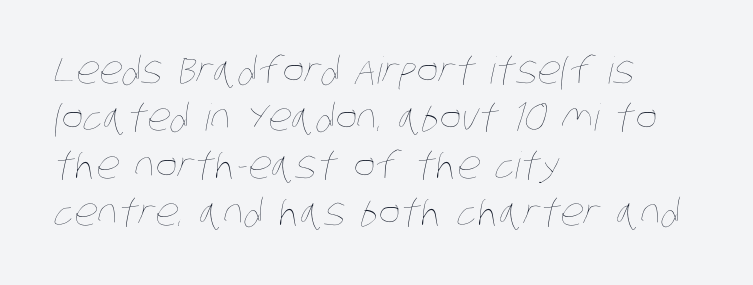
Q: Is the text bold? A: No.
Q: Is the text underlined? A: No.
Q: How is the paragraph aligned? A: Left-aligned.
Q: Is the spacing between letters normal or unusually wide? A: Normal.
Q: Is the spacing between lines tight, normal or loose? A: Normal.
Q: Width (condensed, normal, or wide)? A: Condensed.
Q: Stroke contrast? A: Low.
Q: x-height? A: Large.
Q: Monospaced? A: No.
